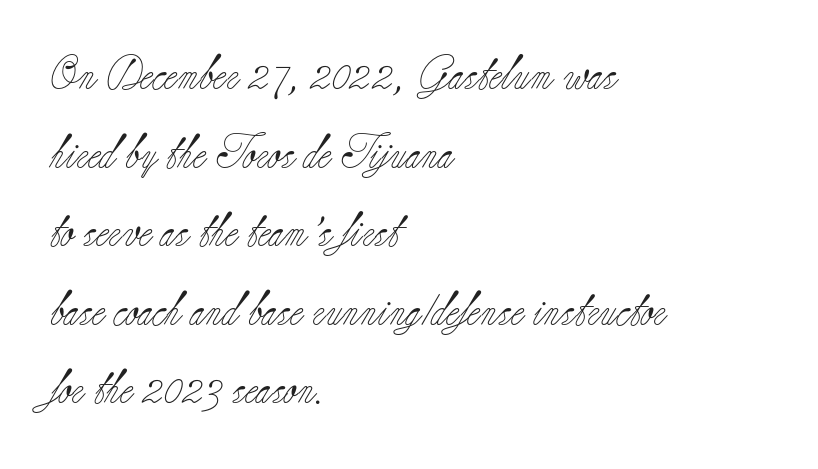
{"serif": "yes", "bold": "no", "weight": "light", "width": "normal", "stroke_contrast": "low", "x_height": "small", "monospaced": "no", "underline": "no", "align": "left", "line_spacing": "loose", "line_spacing_ratio": 2.31, "letter_spacing": "normal", "letter_spacing_em": 0.0, "glyph_px": 34}
